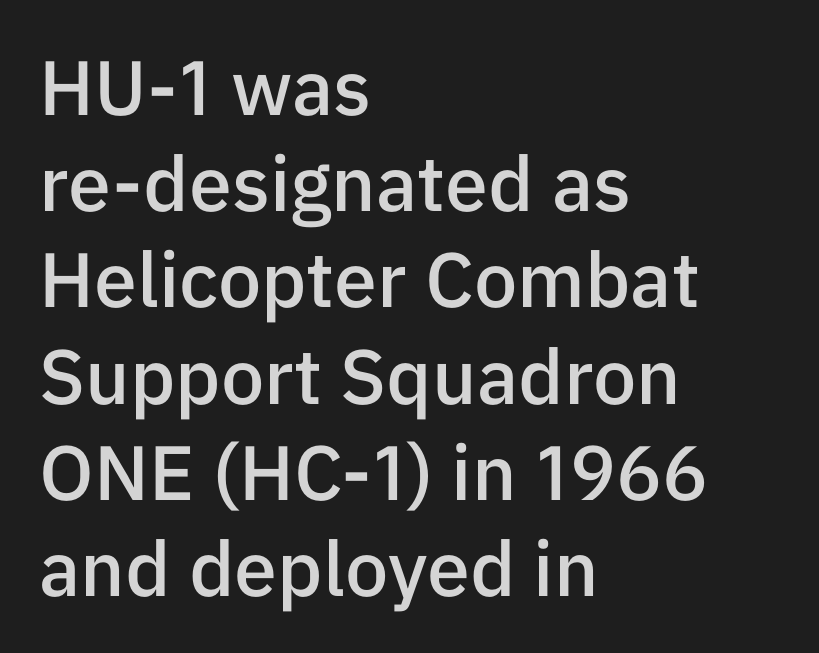
What weight is shown? A semibold, between regular and bold. The horizontal fit of the characters is conventional and even. Line spacing here is normal. Horizontally, the lines are justified to the leading edge only.
